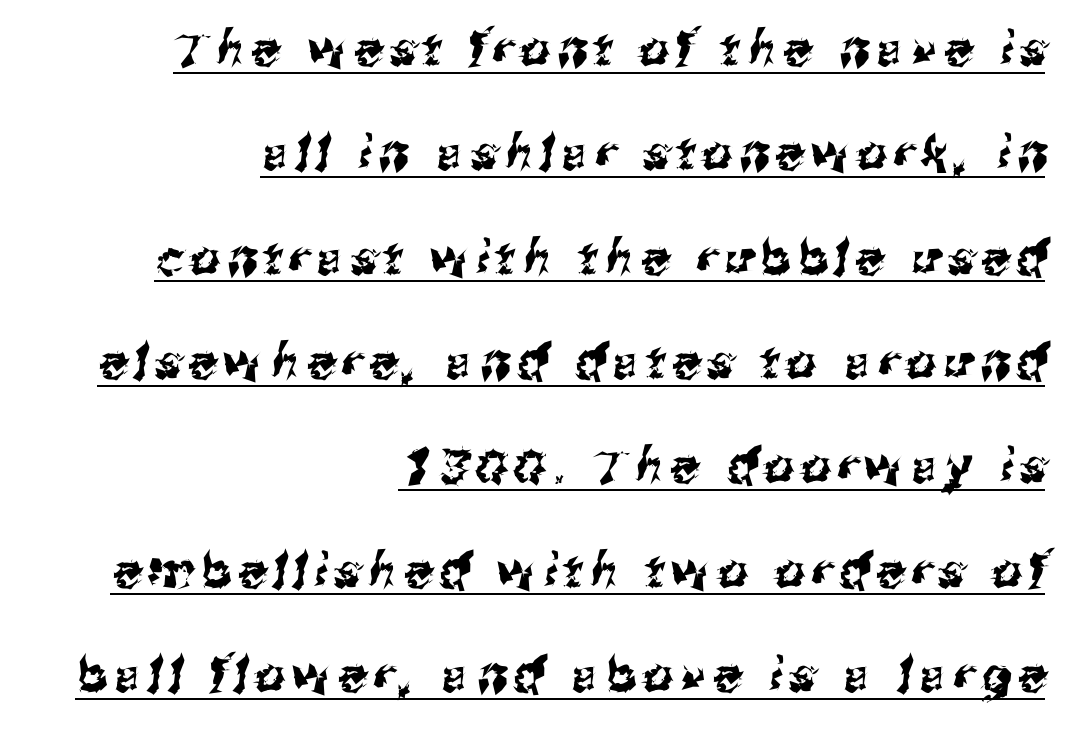
The image shows 47 px sans-serif type; set right-aligned, loose line spacing (2.22x), underlined; medium stroke contrast and a medium x-height.
